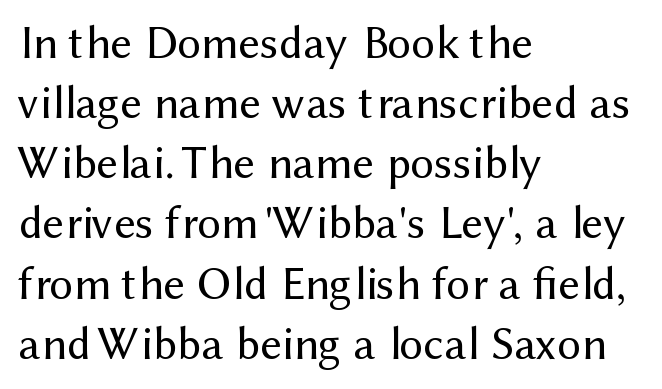
Q: Is the text bold? A: No.
Q: Is the text italic (slanted)? A: No, it is upright.
Q: Is the typeface a serif or a sans-serif typeface? A: Sans-serif.
Q: Is the text underlined? A: No.
Q: How is the paragraph aligned? A: Left-aligned.
Q: Is the spacing between letters normal or unusually wide? A: Normal.
Q: Is the spacing between lines tight, normal or loose? A: Normal.
Q: Width (condensed, normal, or wide)? A: Normal.
Q: Stroke contrast? A: Medium.
Q: x-height? A: Medium.
Q: Monospaced? A: No.
